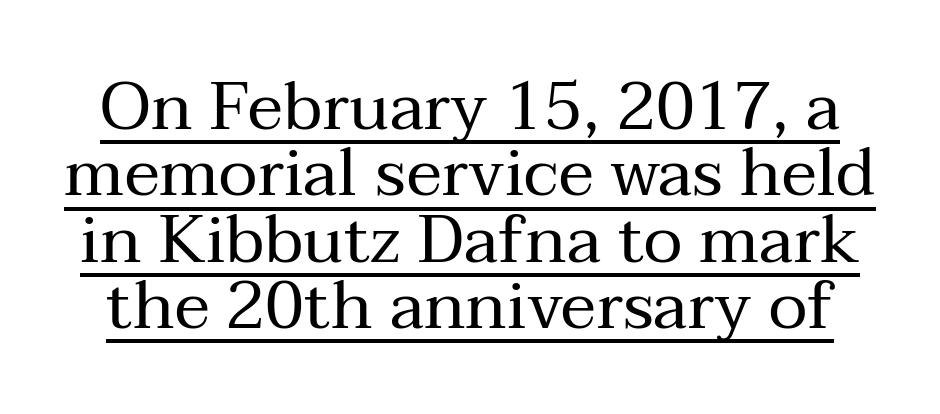
{"serif": "yes", "italic": "no", "bold": "no", "weight": "regular", "width": "normal", "stroke_contrast": "medium", "x_height": "medium", "monospaced": "no", "underline": "yes", "line_spacing": "tight", "line_spacing_ratio": 0.99, "letter_spacing": "normal", "letter_spacing_em": 0.0, "glyph_px": 67}
